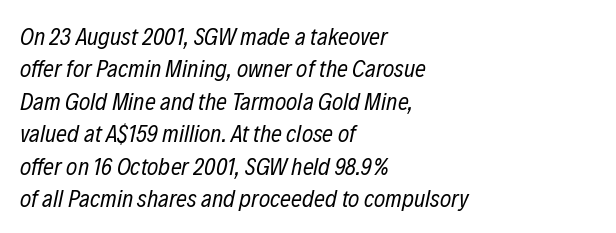
Compared with ordinary roman type, these characters are visibly tilted. The characters are drawn with everyday or finer stroke widths. Reading down the block, your eye returns to a fixed left position each line. Words appear dense and cohesive because spacing is normal. Evenly set lines give the paragraph a standard silhouette.
